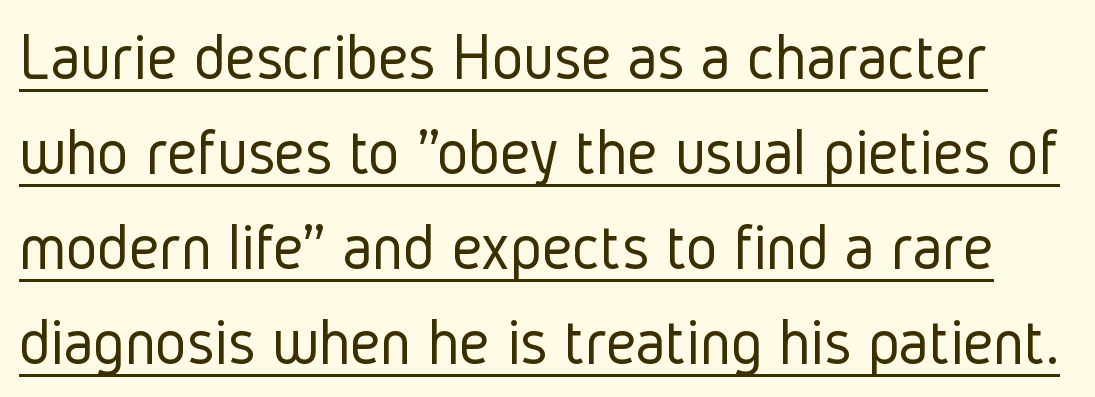
Evenly set lines give the paragraph a standard silhouette. Compared with typical body copy, the letter spacing here is the same. The weight tops out at a normal text grade. These lines are rendered in a variable-pitch font. A continuous stroke trails under the words, as in a hyperlink. A typesetter would label this face a sans.
